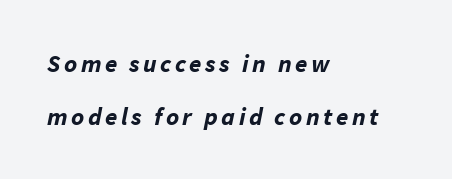
The image shows 25 px bold type, italic (leaning right); set left-aligned, loose line spacing (2.12x), not underlined.
